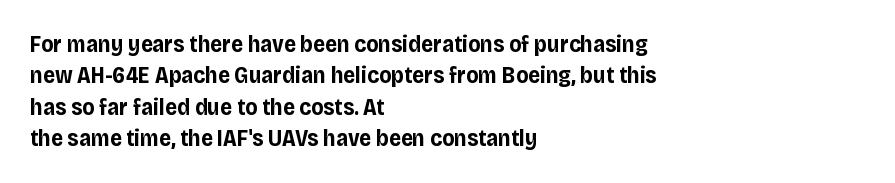
The image shows 23 px bold type, upright; set left-aligned, normal line spacing (1.36x), normal letter spacing, not underlined.
